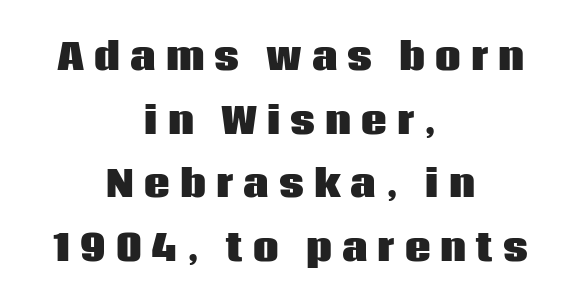
{"serif": "no", "italic": "no", "bold": "yes", "weight": "heavy", "width": "normal", "stroke_contrast": "low", "x_height": "large", "monospaced": "no", "underline": "no", "align": "center", "line_spacing_ratio": 1.77, "letter_spacing": "wide", "letter_spacing_em": 0.28, "glyph_px": 36}
